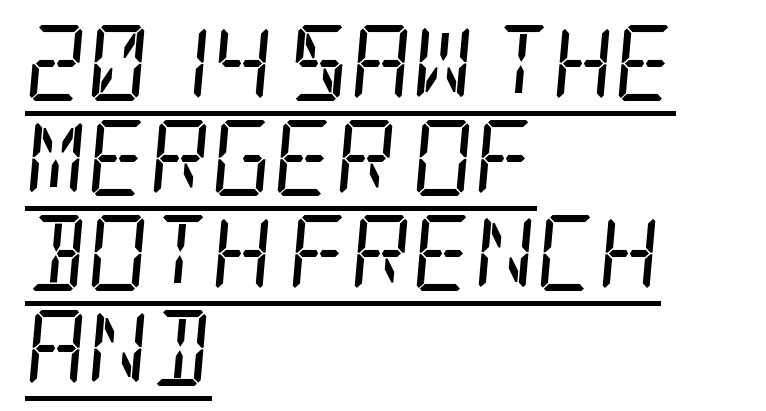
Is the type heavy? It reads as light-to-regular instead. It's the slanting kind of type. The tracking reads as untouched default to a designer's eye. This sample keeps an unexceptional amount of space between lines.
